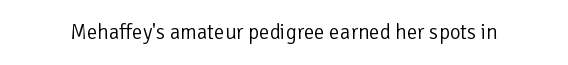
The image shows 21 px text type, upright; set normal letter spacing, not underlined.
